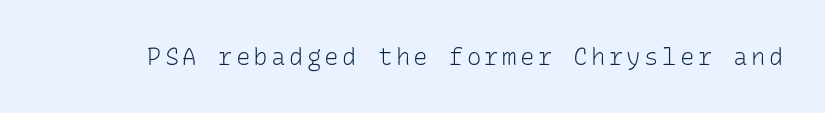
Only glyphs here, with clear space below each row. Posture: upright roman. The font is comparable to plain body text, perhaps lighter.
